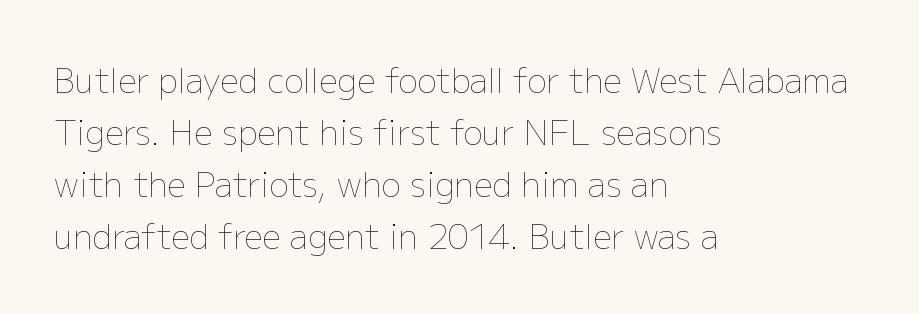
The image shows 33 px thin type, upright; set left-aligned, normal line spacing (1.58x), normal letter spacing, not underlined; low stroke contrast and a medium x-height.
